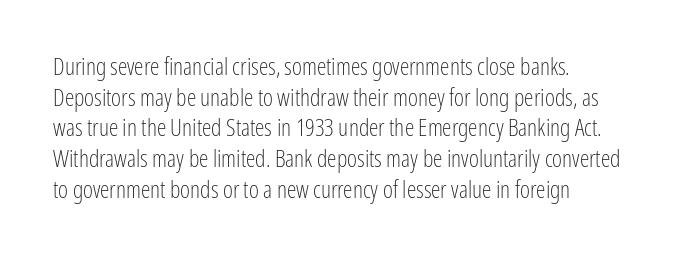
Vertical spacing — default. This is the regular roman posture of the typeface. Bare-footed words on every line. Stroke mass is kept to a normal reading level or below.
